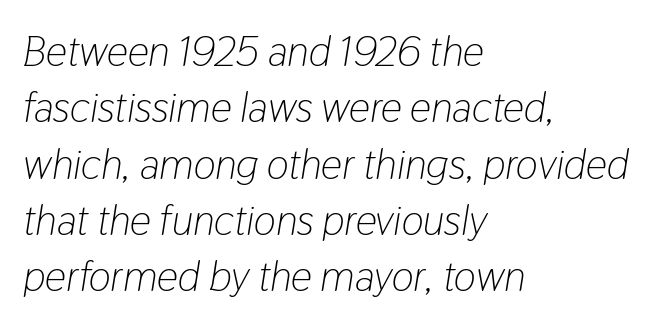
{"italic": "yes", "lean": "right", "slant_degrees": 9, "bold": "no", "weight": "light", "width": "condensed", "stroke_contrast": "low", "x_height": "medium", "monospaced": "no", "underline": "no", "align": "left", "line_spacing": "normal", "line_spacing_ratio": 1.34, "letter_spacing": "normal", "letter_spacing_em": 0.0, "glyph_px": 42}
